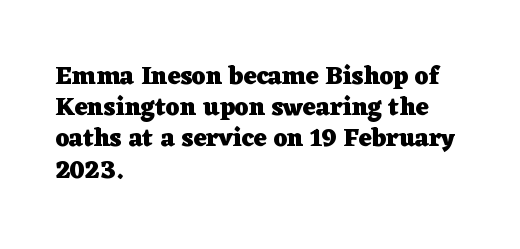
Q: Is the text bold? A: Yes.
Q: Is the text italic (slanted)? A: No, it is upright.
Q: Is the text underlined? A: No.
Q: How is the paragraph aligned? A: Left-aligned.
Q: Is the spacing between letters normal or unusually wide? A: Normal.
Q: Is the spacing between lines tight, normal or loose? A: Normal.
